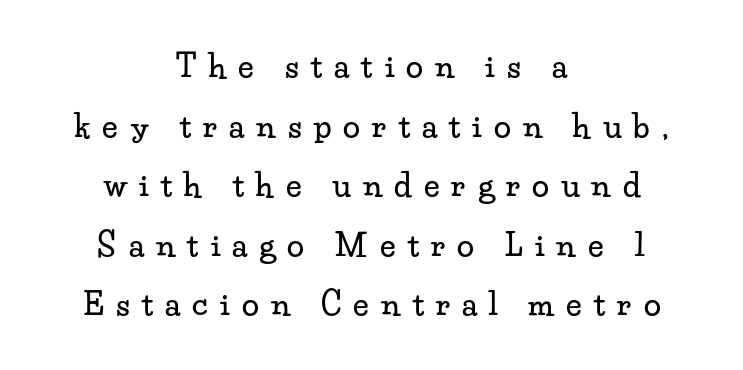
Each word looks stretched out because of the extra space between its letters. Words float on clear page, feet unadorned. Vertical spacing — loose. The rag falls on both sides of this text block equally. Does the type have serifs? Yes, each stem ends in a small foot. It's the straight-up-and-down kind of type.
